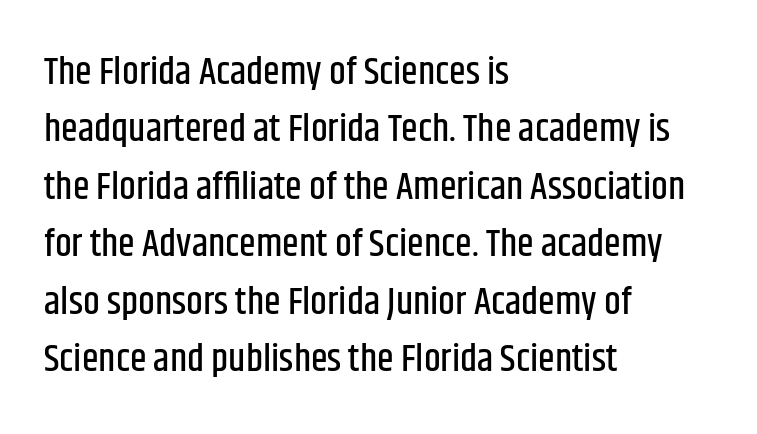
The image shows 38 px condensed sans-serif type, upright; set left-aligned, normal line spacing (1.51x), normal letter spacing, not underlined; low stroke contrast and a large x-height.
